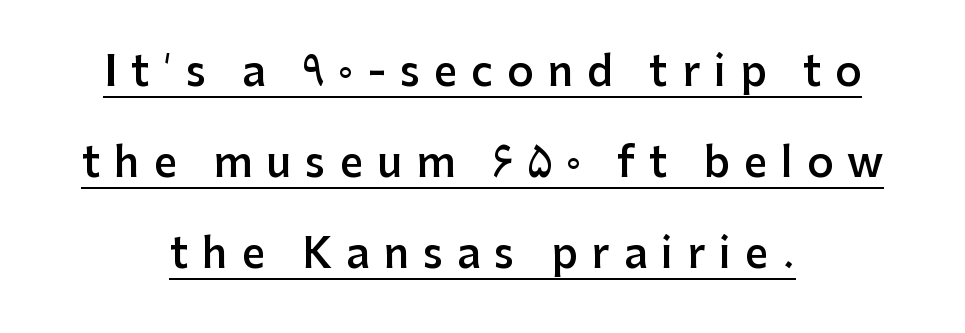
Widely set lines give the paragraph a tall, airy silhouette. How are the letters spaced? Widely, with obvious added tracking. Character widths vary here, with narrow letters taking less room than wide ones. The compositor balanced each line on the midline.
